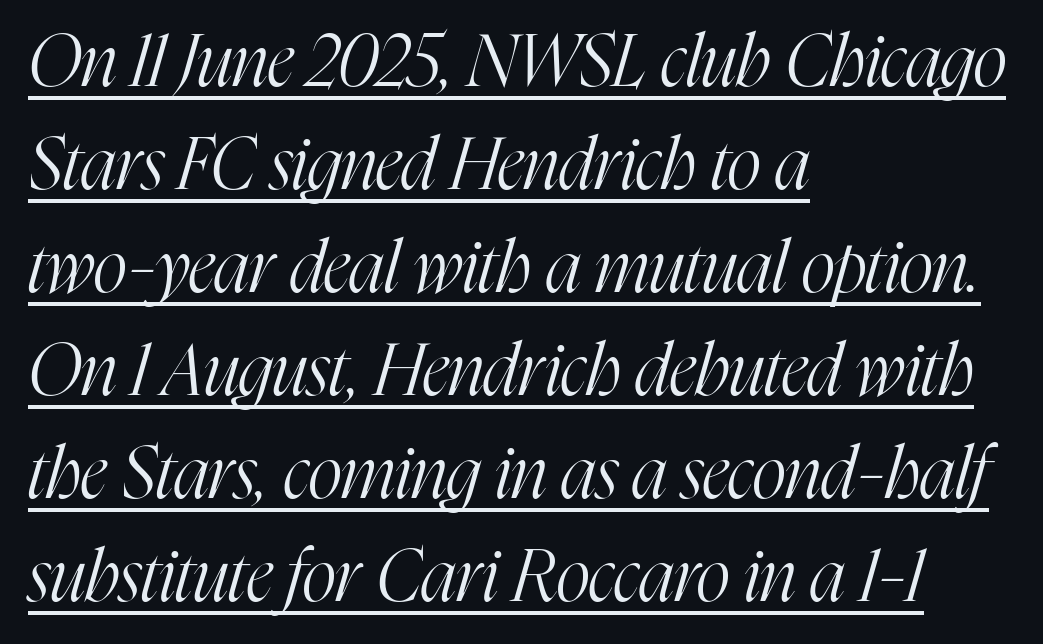
Q: Is the text bold? A: No.
Q: Is the text italic (slanted)? A: Yes, it leans right by about 16 degrees.
Q: Is the typeface a serif or a sans-serif typeface? A: Serif.
Q: Is the text underlined? A: Yes.
Q: How is the paragraph aligned? A: Left-aligned.
Q: Is the spacing between letters normal or unusually wide? A: Normal.
Q: Is the spacing between lines tight, normal or loose? A: Normal.
Q: Width (condensed, normal, or wide)? A: Condensed.
Q: Stroke contrast? A: High.
Q: x-height? A: Medium.
Q: Monospaced? A: No.
